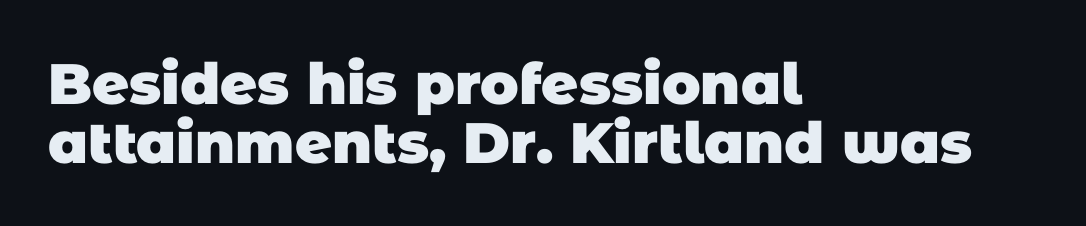
Q: Is the text bold? A: Yes.
Q: Is the typeface a serif or a sans-serif typeface? A: Sans-serif.
Q: Is the text underlined? A: No.
Q: How is the paragraph aligned? A: Left-aligned.
Q: Is the spacing between letters normal or unusually wide? A: Normal.
Q: Is the spacing between lines tight, normal or loose? A: Tight.
Q: Width (condensed, normal, or wide)? A: Normal.
Q: Stroke contrast? A: Low.
Q: x-height? A: Large.
Q: Monospaced? A: No.
